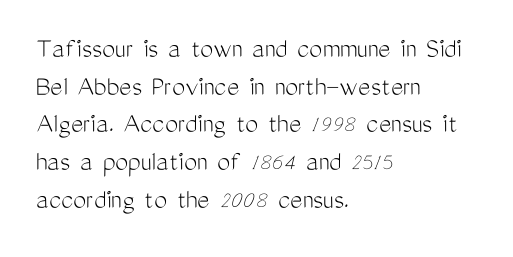
The image shows 29 px light, condensed sans-serif type, upright; set left-aligned, normal line spacing (1.3x), normal letter spacing, not underlined; medium stroke contrast and a medium x-height.
